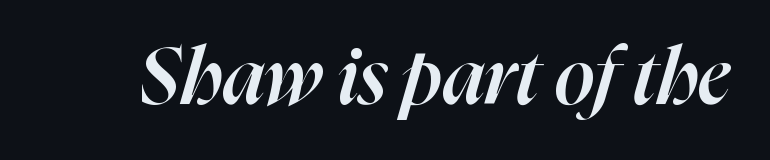
Q: Is the text bold? A: Semi-bold.
Q: Is the text italic (slanted)? A: Yes, it leans right by about 16 degrees.
Q: Is the text underlined? A: No.
Q: Is the spacing between letters normal or unusually wide? A: Normal.
Q: Width (condensed, normal, or wide)? A: Normal.
Q: Stroke contrast? A: High.
Q: x-height? A: Medium.
Q: Monospaced? A: No.
